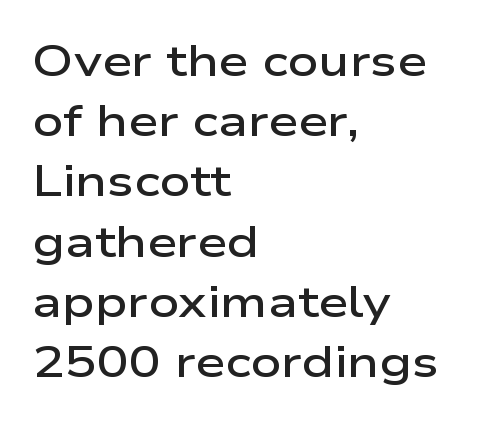
{"serif": "no", "italic": "no", "bold": "semi", "weight": "semibold", "width": "wide", "stroke_contrast": "low", "x_height": "medium", "monospaced": "no", "underline": "no", "align": "left", "line_spacing": "normal", "line_spacing_ratio": 1.4, "letter_spacing": "normal", "letter_spacing_em": 0.0, "glyph_px": 43}
